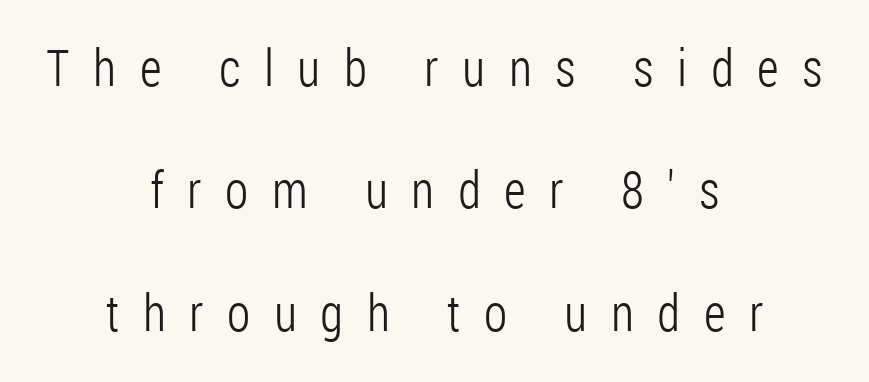
The whitespace from short lines is split evenly between both sides. Looks like regular typesetting: each glyph gets only the width it needs. Inter-character spacing is expanded well beyond the font's built-in metrics. Examine the stroke ends and you'll find no serifs. This sample trades compactness for vertical openness between lines.
